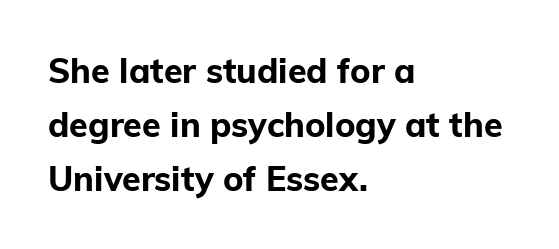
{"serif": "no", "italic": "no", "bold": "yes", "weight": "bold", "width": "normal", "stroke_contrast": "low", "x_height": "medium", "monospaced": "no", "underline": "no", "align": "left", "line_spacing": "normal", "line_spacing_ratio": 1.59, "letter_spacing": "normal", "letter_spacing_em": 0.0, "glyph_px": 34}
